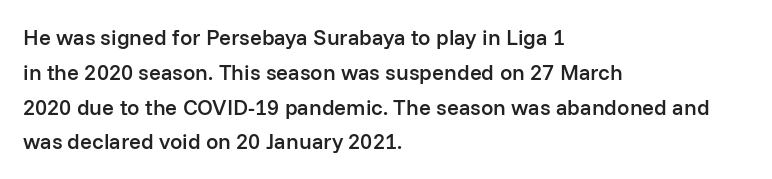
{"italic": "no", "bold": "semi", "underline": "no", "align": "left", "line_spacing": "normal", "line_spacing_ratio": 1.58, "letter_spacing": "normal", "letter_spacing_em": 0.0, "glyph_px": 22}
